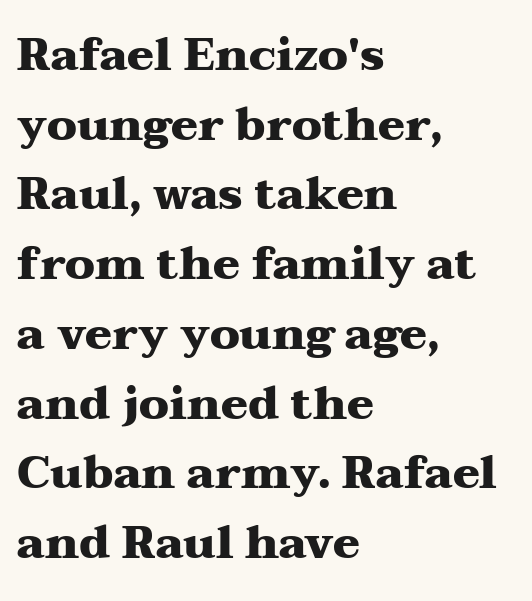
If you measured baseline to baseline, you'd find a middling distance. Type without underlining. Compared with typical body copy, the letter spacing here is the same. This rendering employs a face with finishing strokes, i.e., a serif. These lines carry a lot of weight — the face is fully bold. The rendering uses natural spacing where letterforms have individual widths.
